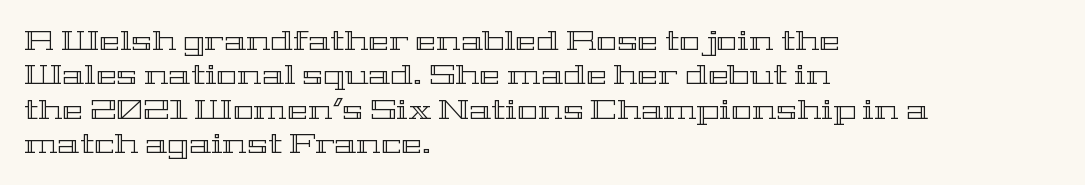
Q: Is the text italic (slanted)? A: No, it is upright.
Q: Is the text underlined? A: No.
Q: How is the paragraph aligned? A: Left-aligned.
Q: Is the spacing between letters normal or unusually wide? A: Normal.
Q: Width (condensed, normal, or wide)? A: Wide.
Q: x-height? A: Medium.
Q: Monospaced? A: No.
